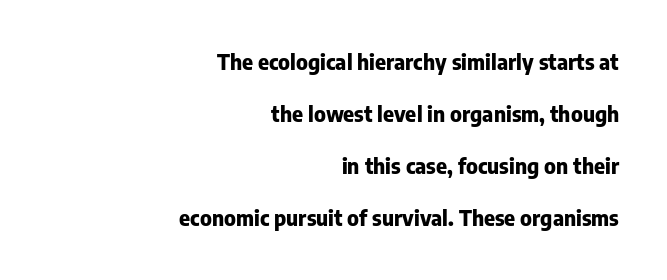
{"italic": "no", "bold": "yes", "underline": "no", "align": "right", "line_spacing": "loose", "line_spacing_ratio": 2.48, "letter_spacing": "normal", "letter_spacing_em": 0.0, "glyph_px": 21}
